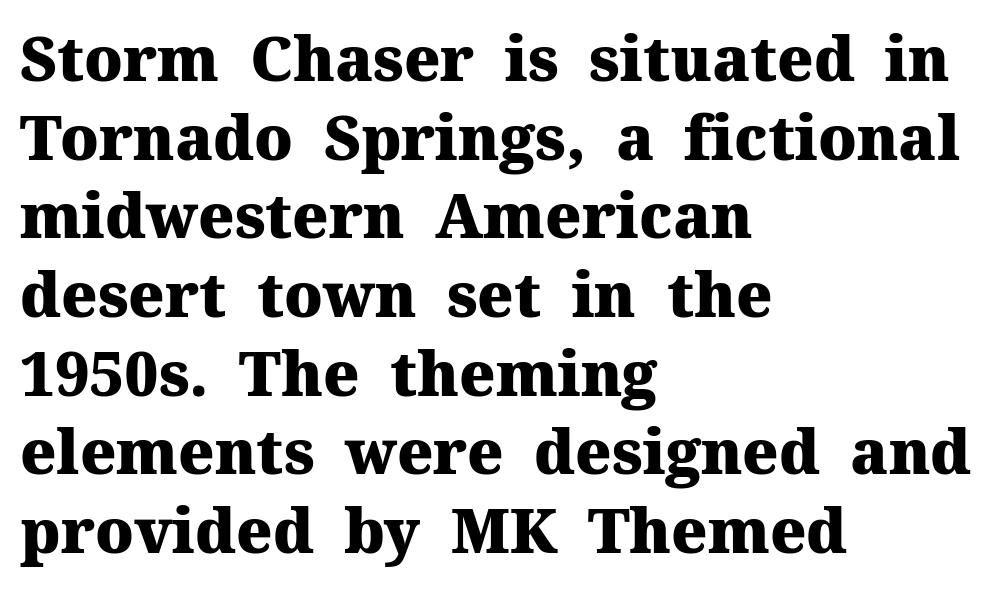
Style check: upright. You'd pick this weight for a headline — it's a proper bold. The leading is moderate, giving the passage an even texture. Descenders hang freely into open space. Serifs: yes, visible at the terminals of the letterforms. Observe the ordinary spacing: letters are neighbours, not strangers.
